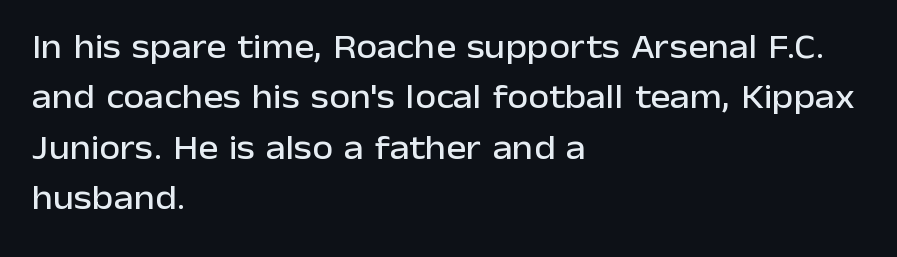
Q: Is the text italic (slanted)? A: No, it is upright.
Q: Is the typeface a serif or a sans-serif typeface? A: Sans-serif.
Q: Is the text underlined? A: No.
Q: How is the paragraph aligned? A: Left-aligned.
Q: Is the spacing between letters normal or unusually wide? A: Normal.
Q: Is the spacing between lines tight, normal or loose? A: Normal.
Q: Width (condensed, normal, or wide)? A: Normal.
Q: Stroke contrast? A: Low.
Q: x-height? A: Medium.
Q: Monospaced? A: No.
